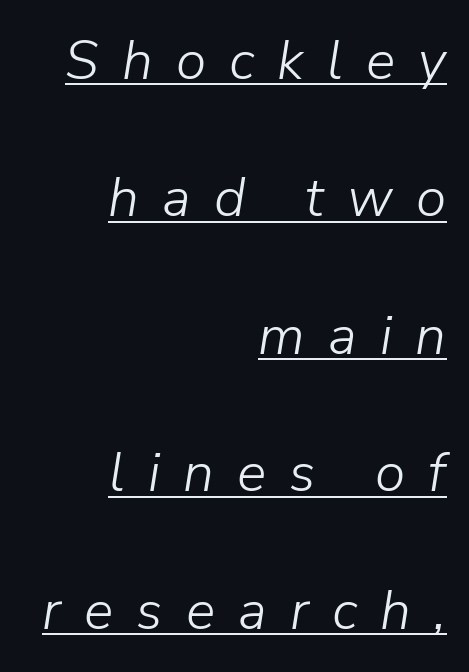
Q: Is the text bold? A: No.
Q: Is the text italic (slanted)? A: Yes, it leans right by about 9 degrees.
Q: Is the text underlined? A: Yes.
Q: How is the paragraph aligned? A: Right-aligned.
Q: Is the spacing between letters normal or unusually wide? A: Unusually wide.
Q: Is the spacing between lines tight, normal or loose? A: Loose.
Q: Width (condensed, normal, or wide)? A: Normal.
Q: Stroke contrast? A: Low.
Q: x-height? A: Medium.
Q: Monospaced? A: No.
